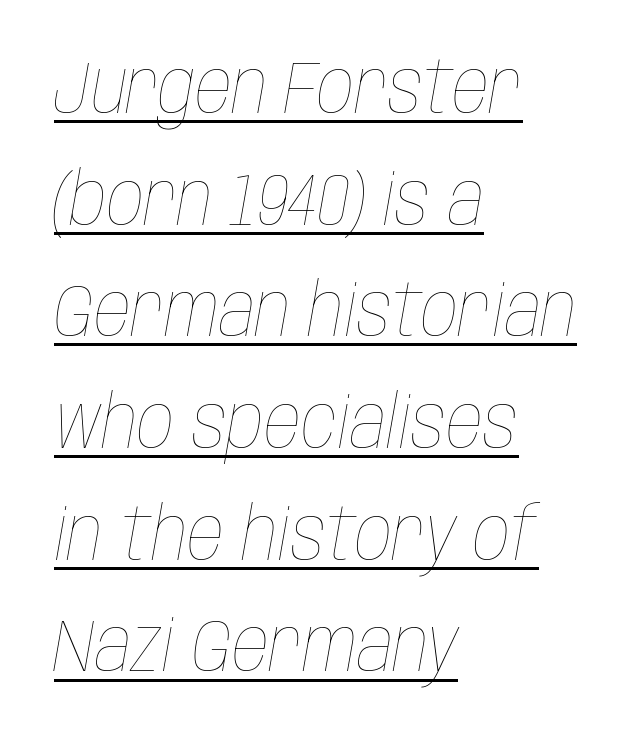
The image shows 73 px thin, condensed type, italic (leaning right); set left-aligned, normal line spacing (1.53x), normal letter spacing, underlined; low stroke contrast and a large x-height.
